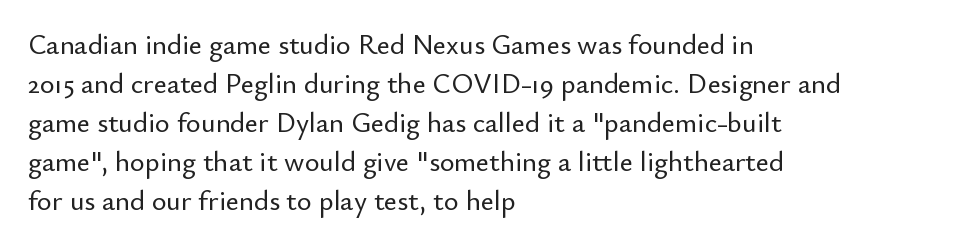
Spacing verdict: proportional, widths tailored to each character. Is the letter spacing exaggerated? No — it looks like the ordinary default. The compositor pushed each line to the left boundary. You can tell it's not italic because the verticals are truly vertical. Quick note: interline space is typical.
